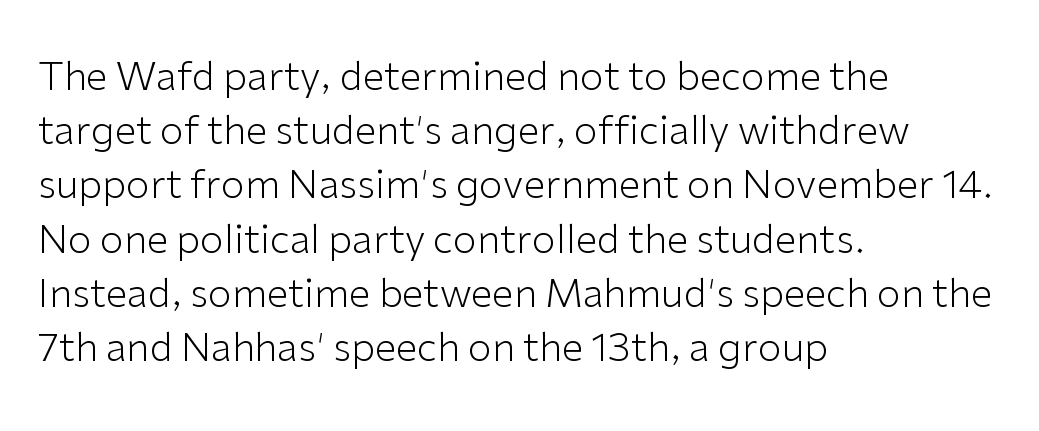
{"serif": "no", "italic": "no", "bold": "no", "weight": "light", "width": "normal", "stroke_contrast": "low", "x_height": "medium", "monospaced": "no", "underline": "no", "align": "left", "line_spacing": "normal", "line_spacing_ratio": 1.39, "letter_spacing": "normal", "letter_spacing_em": 0.0, "glyph_px": 39}
